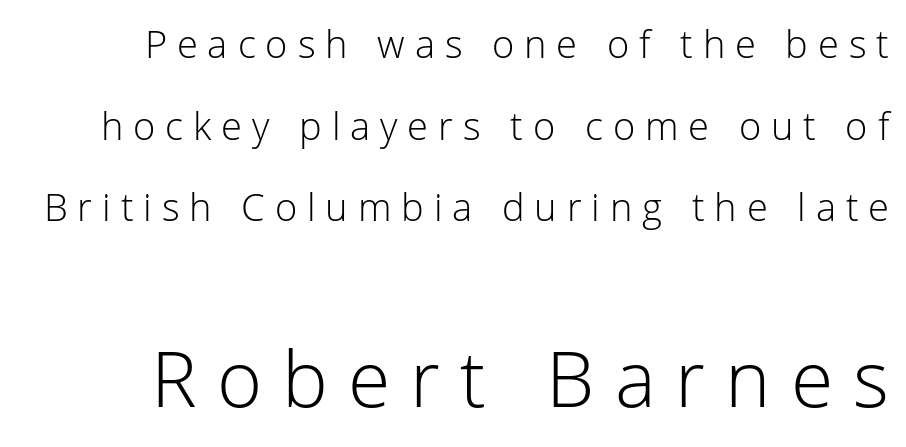
{"serif": "no", "italic": "no", "bold": "no", "weight": "light", "width": "normal", "stroke_contrast": "low", "x_height": "medium", "monospaced": "no", "underline": "no", "line_spacing": "loose", "line_spacing_ratio": 2.15, "letter_spacing": "wide", "letter_spacing_em": 0.26, "larger_block": "second", "size_ratio": 2.03, "glyph_px": 77}
